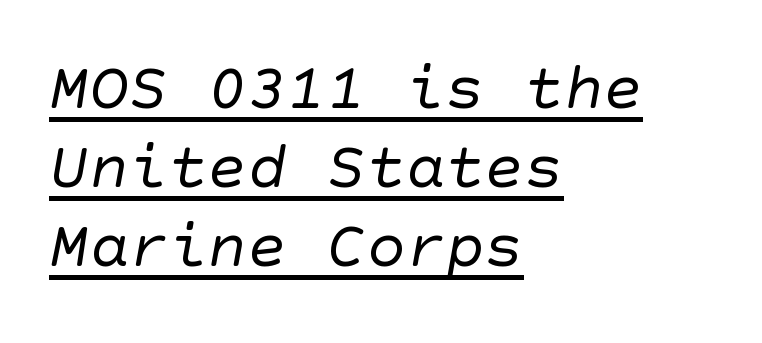
Q: Is the text bold? A: No.
Q: Is the typeface a serif or a sans-serif typeface? A: Sans-serif.
Q: Is the text underlined? A: Yes.
Q: How is the paragraph aligned? A: Left-aligned.
Q: Is the spacing between letters normal or unusually wide? A: Normal.
Q: Width (condensed, normal, or wide)? A: Normal.
Q: Stroke contrast? A: Low.
Q: x-height? A: Large.
